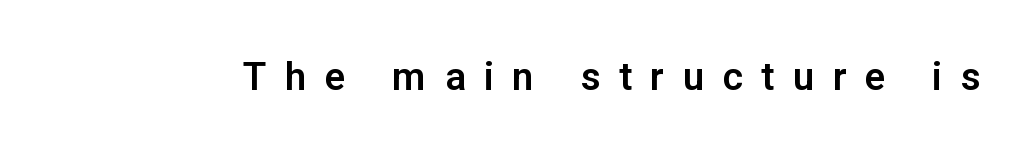
{"serif": "no", "italic": "no", "width": "normal", "stroke_contrast": "low", "x_height": "medium", "monospaced": "no", "underline": "no", "letter_spacing": "wide", "letter_spacing_em": 0.47, "glyph_px": 39}
